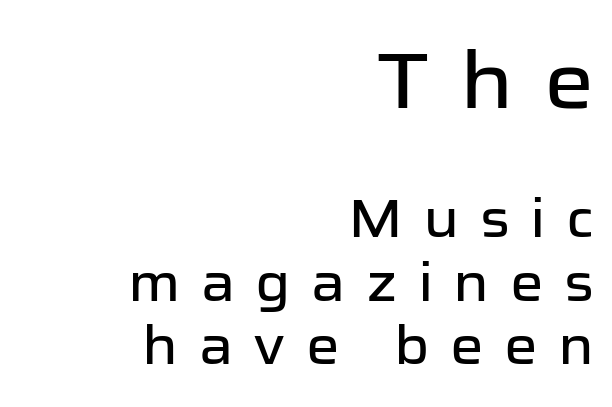
The image shows 79 px sans-serif type, upright; set right-aligned, line spacing 1.2x, unusually wide letter spacing (+0.38 em), not underlined; the first (top) block is 1.49x larger; low stroke contrast and a medium x-height.
